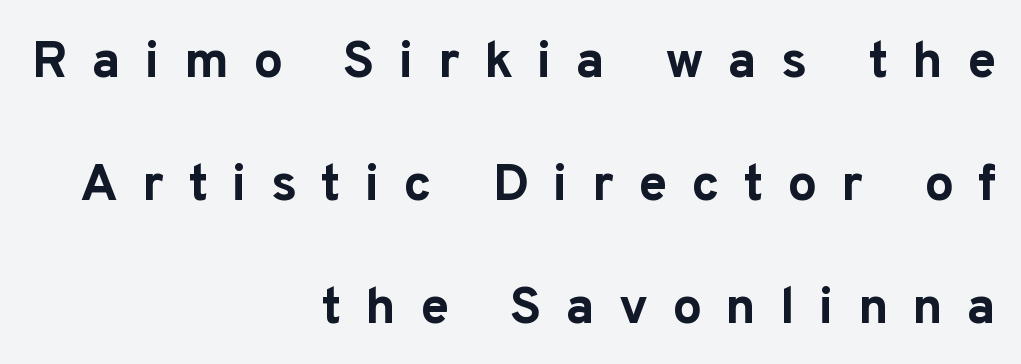
The passage shown is typed in a proportional face where columns would drift. Anything drawn beneath the words? Only blank space. Glyph-to-glyph distance is far greater than everyday printed text. Baseline-to-baseline distance is far greater than the letter height.
